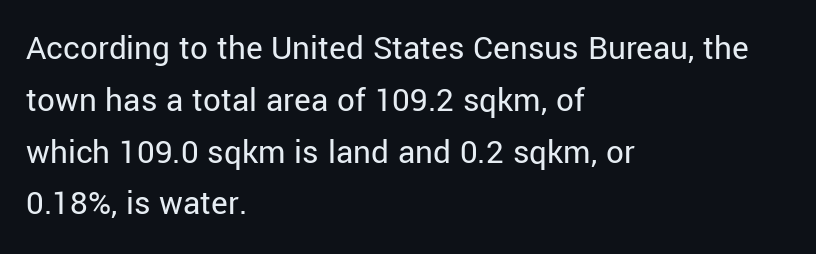
Q: Is the text bold? A: No.
Q: Is the text italic (slanted)? A: No, it is upright.
Q: Is the typeface a serif or a sans-serif typeface? A: Sans-serif.
Q: Is the text underlined? A: No.
Q: How is the paragraph aligned? A: Left-aligned.
Q: Is the spacing between letters normal or unusually wide? A: Normal.
Q: Is the spacing between lines tight, normal or loose? A: Normal.
Q: Width (condensed, normal, or wide)? A: Normal.
Q: Stroke contrast? A: Low.
Q: x-height? A: Medium.
Q: Monospaced? A: No.
